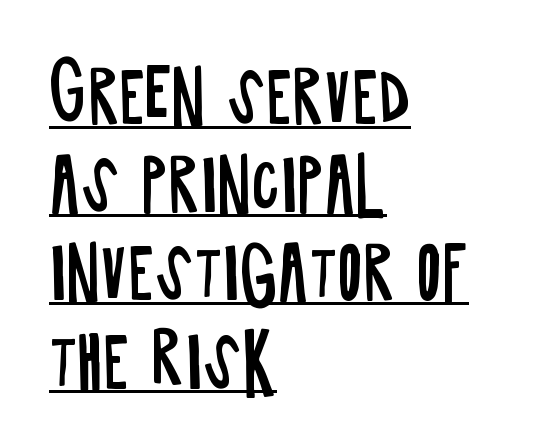
Varying glyph widths throughout — classic text-font behaviour. Notice how the stems are strictly vertical — no italics here. Caption: standard tracking, unaltered. The face used here is a sans, in the tradition of grotesques and geometrics.
